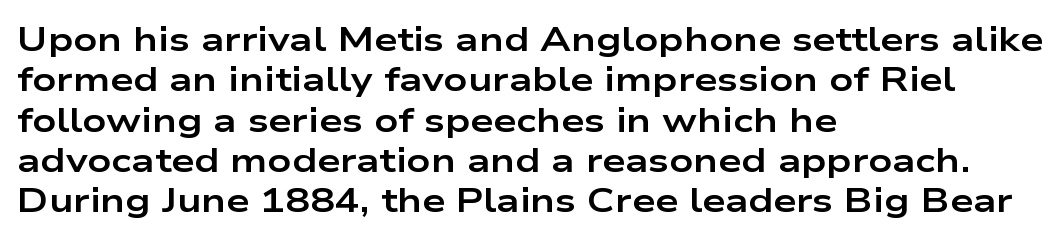
{"serif": "no", "italic": "no", "bold": "yes", "weight": "bold", "width": "wide", "stroke_contrast": "low", "x_height": "medium", "monospaced": "no", "underline": "no", "align": "left", "line_spacing_ratio": 1.22, "letter_spacing": "normal", "letter_spacing_em": 0.0, "glyph_px": 33}
